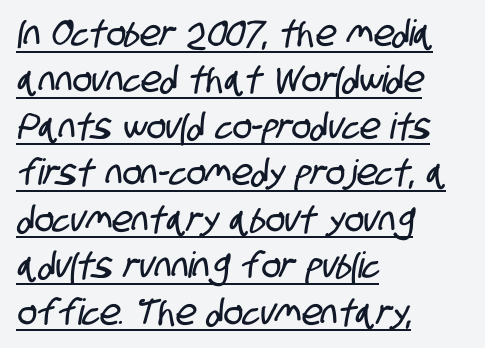
{"serif": "no", "width": "condensed", "stroke_contrast": "low", "x_height": "large", "monospaced": "no", "underline": "yes", "align": "left", "line_spacing": "normal", "line_spacing_ratio": 1.29, "letter_spacing": "normal", "letter_spacing_em": 0.0, "glyph_px": 36}
